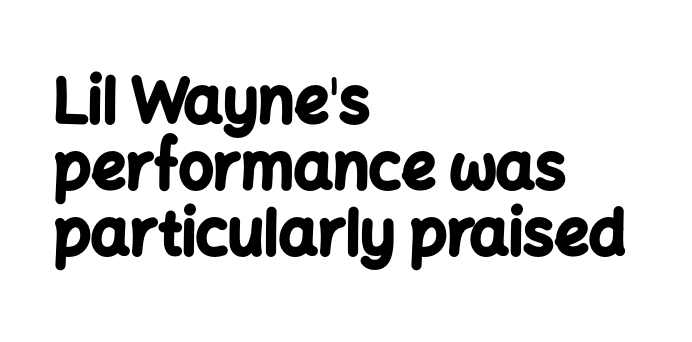
Q: Is the text bold? A: Yes.
Q: Is the text italic (slanted)? A: No, it is upright.
Q: Is the typeface a serif or a sans-serif typeface? A: Sans-serif.
Q: Is the text underlined? A: No.
Q: How is the paragraph aligned? A: Left-aligned.
Q: Is the spacing between letters normal or unusually wide? A: Normal.
Q: Is the spacing between lines tight, normal or loose? A: Tight.
Q: Width (condensed, normal, or wide)? A: Normal.
Q: Stroke contrast? A: Low.
Q: x-height? A: Medium.
Q: Monospaced? A: No.
